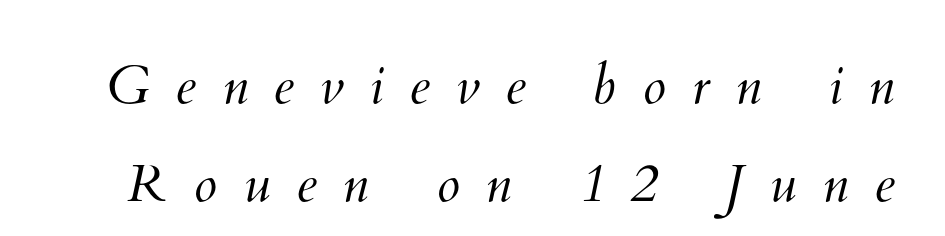
Varying glyph widths throughout — classic text-font behaviour. Tracking here is generous; glyphs stand well apart from one another. The passage shown is not underscored anywhere. Summary of weight: not heavy and not bold.
